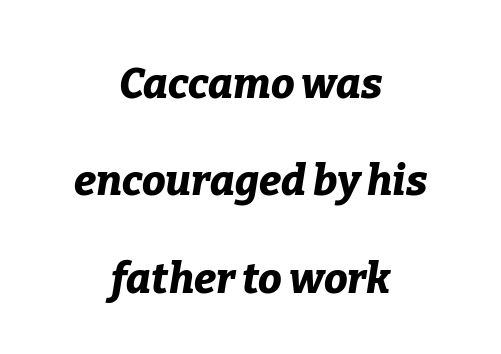
{"italic": "yes", "lean": "right", "slant_degrees": 9, "bold": "yes", "weight": "bold", "width": "normal", "stroke_contrast": "low", "x_height": "medium", "monospaced": "no", "underline": "no", "align": "center", "line_spacing": "loose", "line_spacing_ratio": 2.32, "letter_spacing": "normal", "letter_spacing_em": 0.0, "glyph_px": 42}
